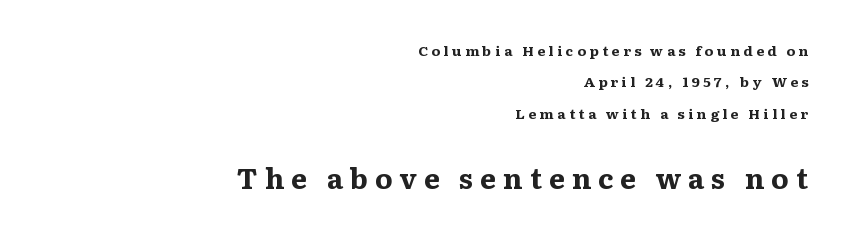
Q: Is the text bold? A: Yes.
Q: Is the text italic (slanted)? A: No, it is upright.
Q: Is the typeface a serif or a sans-serif typeface? A: Serif.
Q: Is the text underlined? A: No.
Q: How is the paragraph aligned? A: Right-aligned.
Q: Is the spacing between letters normal or unusually wide? A: Unusually wide.
Q: Is the spacing between lines tight, normal or loose? A: Loose.
Q: Which block of text is set in a larger size, the first (top) or the second (bottom)? A: The second (bottom) one.
Q: Width (condensed, normal, or wide)? A: Wide.
Q: Stroke contrast? A: Medium.
Q: x-height? A: Medium.
Q: Monospaced? A: No.
